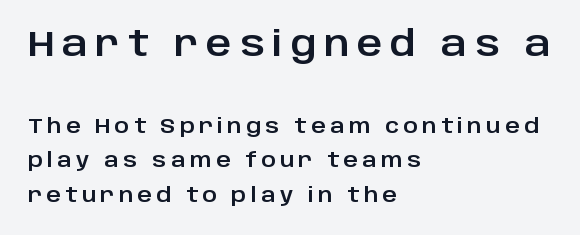
The image shows 35 px sans-serif type, upright; set left-aligned, line spacing 1.73x, unusually wide letter spacing (+0.22 em), not underlined; the first (top) block is 1.75x larger; low stroke contrast and a large x-height.
